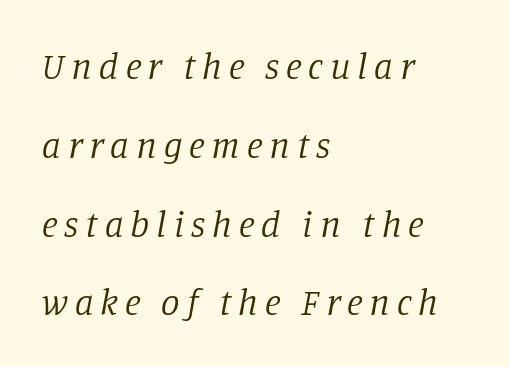
Quick note: interline space is abundant. A typesetter would mark this as italic. You could not count columns in this text — the font is proportionally spaced. Stroke terminals: seriffed. The specimen omits any rule beneath the text block's lines.
